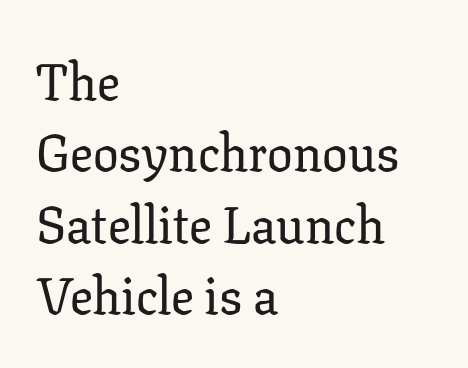
The image shows 51 px serif type, upright; set left-aligned, normal line spacing (1.4x), normal letter spacing, not underlined; low stroke contrast and a medium x-height.
